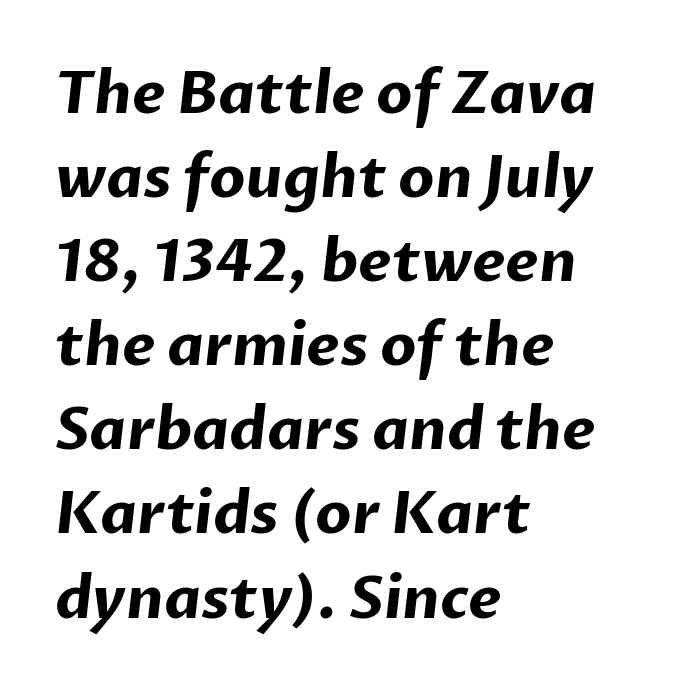
The image shows 58 px bold sans-serif type; set left-aligned, normal line spacing (1.45x), normal letter spacing, not underlined; low stroke contrast and a medium x-height.
